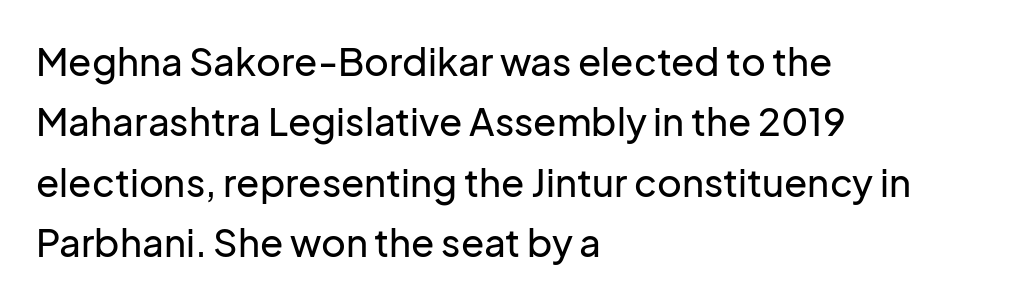
Q: Is the text italic (slanted)? A: No, it is upright.
Q: Is the typeface a serif or a sans-serif typeface? A: Sans-serif.
Q: Is the text underlined? A: No.
Q: How is the paragraph aligned? A: Left-aligned.
Q: Is the spacing between letters normal or unusually wide? A: Normal.
Q: Is the spacing between lines tight, normal or loose? A: Normal.
Q: Width (condensed, normal, or wide)? A: Normal.
Q: Stroke contrast? A: Low.
Q: x-height? A: Medium.
Q: Monospaced? A: No.
